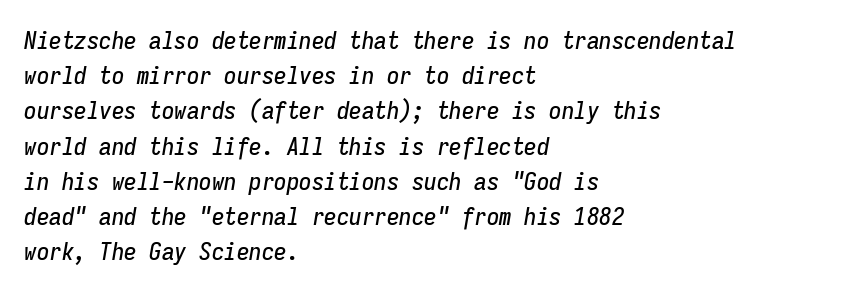
Q: Is the text italic (slanted)? A: Yes, it leans right by about 9 degrees.
Q: Is the text underlined? A: No.
Q: How is the paragraph aligned? A: Left-aligned.
Q: Is the spacing between letters normal or unusually wide? A: Normal.
Q: Is the spacing between lines tight, normal or loose? A: Normal.
